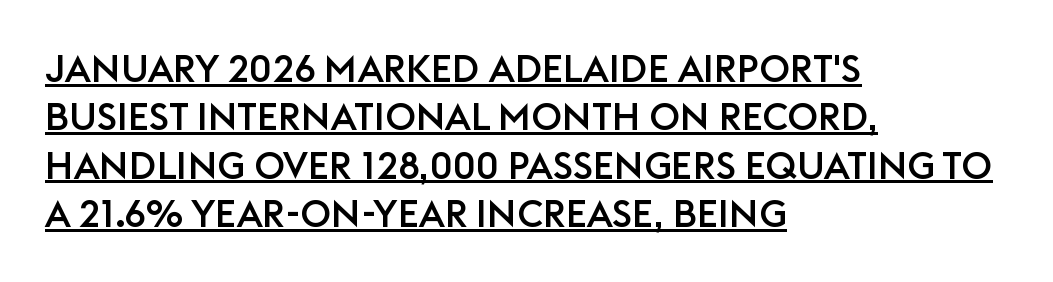
Q: Is the text italic (slanted)? A: No, it is upright.
Q: Is the typeface a serif or a sans-serif typeface? A: Sans-serif.
Q: Is the text underlined? A: Yes.
Q: How is the paragraph aligned? A: Left-aligned.
Q: Is the spacing between letters normal or unusually wide? A: Normal.
Q: Is the spacing between lines tight, normal or loose? A: Normal.
Q: Width (condensed, normal, or wide)? A: Normal.
Q: Stroke contrast? A: Low.
Q: x-height? A: Large.
Q: Monospaced? A: No.
